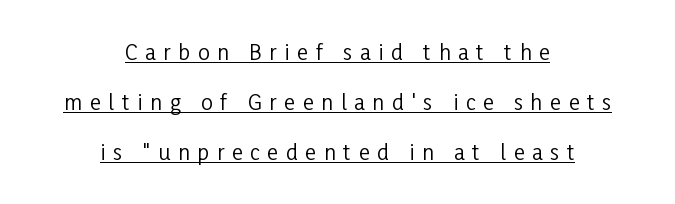
Italic? Not at all — the glyphs are vertical. The passage shown is underscored from start to finish. Tracking value appears strongly positive — letters spread wide. A typesetter would call this leading open, well beyond the default. The typesetting does not lean heavy: it is not bold.
